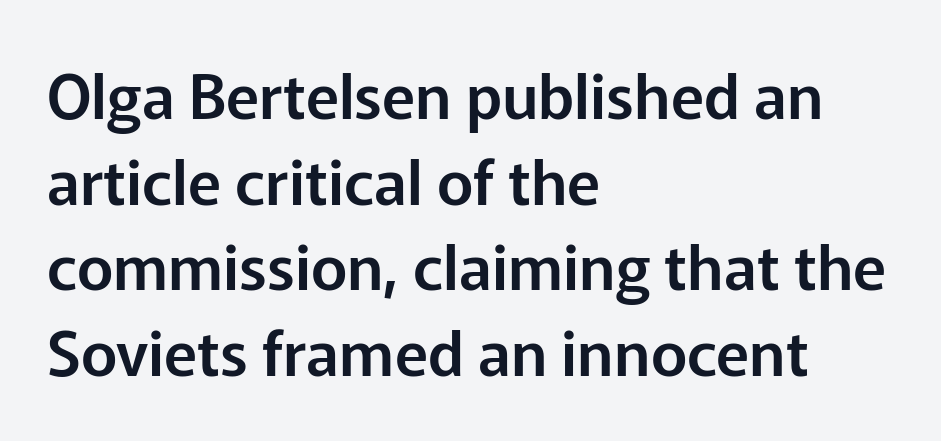
The image shows 62 px sans-serif type, upright; set left-aligned, normal line spacing (1.38x), normal letter spacing, not underlined; low stroke contrast and a medium x-height.
